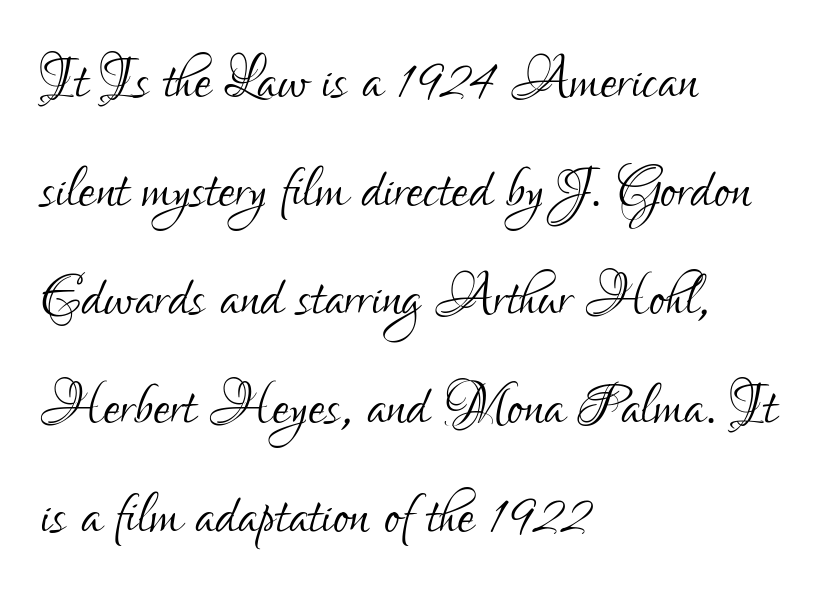
Only glyphs here, with clear space below each row. The letterforms sit at book weight or below. Check where the strokes stop: nothing finishes them off — pure sans. Vertical spacing — default.
